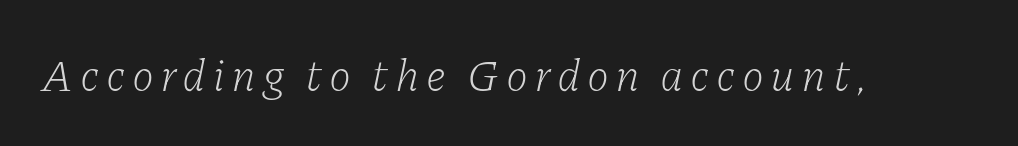
Q: Is the text bold? A: No.
Q: Is the text italic (slanted)? A: Yes, it leans right by about 11 degrees.
Q: Is the typeface a serif or a sans-serif typeface? A: Serif.
Q: Is the text underlined? A: No.
Q: Width (condensed, normal, or wide)? A: Normal.
Q: Stroke contrast? A: Low.
Q: x-height? A: Medium.
Q: Monospaced? A: No.
